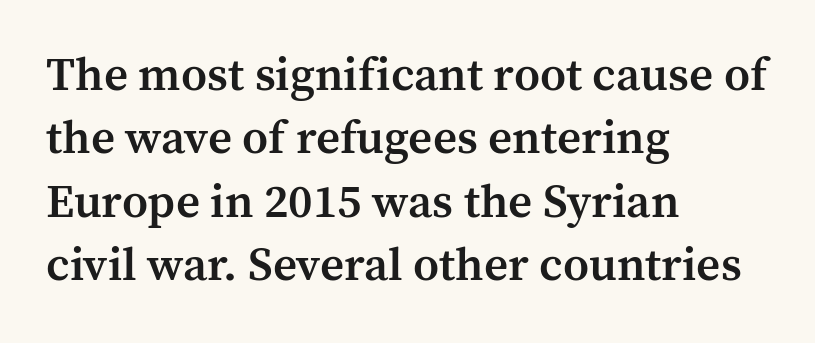
The image shows 47 px semibold serif type, upright; set left-aligned, normal line spacing (1.35x), normal letter spacing, not underlined; medium stroke contrast and a medium x-height.
